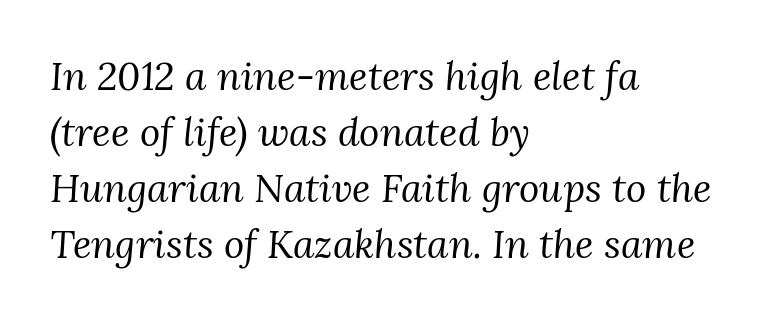
{"serif": "yes", "italic": "yes", "lean": "right", "slant_degrees": 3, "bold": "no", "weight": "regular", "width": "normal", "stroke_contrast": "medium", "x_height": "medium", "monospaced": "no", "underline": "no", "align": "left", "line_spacing": "normal", "line_spacing_ratio": 1.44, "letter_spacing": "normal", "letter_spacing_em": 0.0, "glyph_px": 39}
